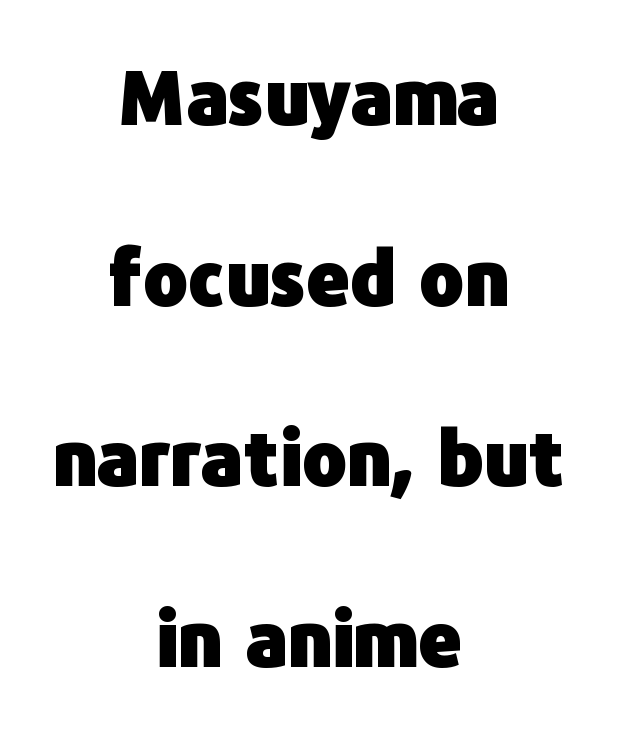
The image shows 75 px heavy sans-serif type, upright; set centered, loose line spacing (2.41x), normal letter spacing, not underlined; low stroke contrast and a medium x-height.
